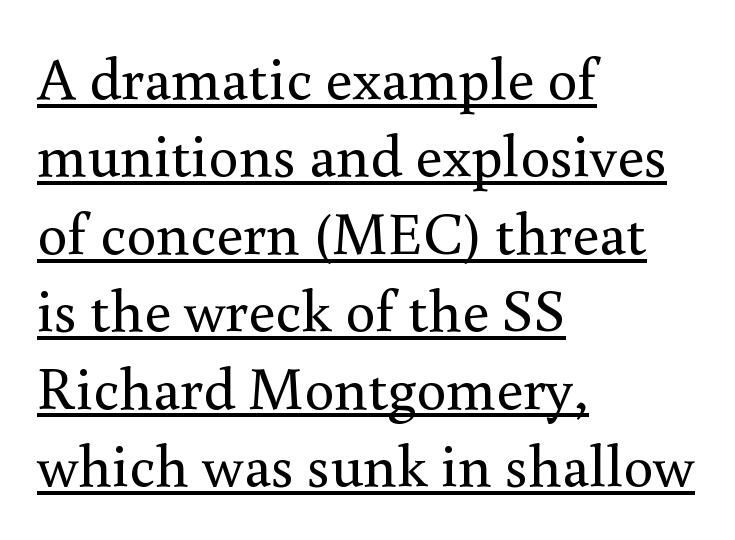
Is there much room between lines? A standard amount, neither cramped nor airy. The rendering uses natural spacing where letterforms have individual widths. Summary of weight: not heavy and not bold. The compositor pushed each line to the left boundary. Every word sits above its own underline. Look at the tracking — it's just the regular setting, nothing added.
